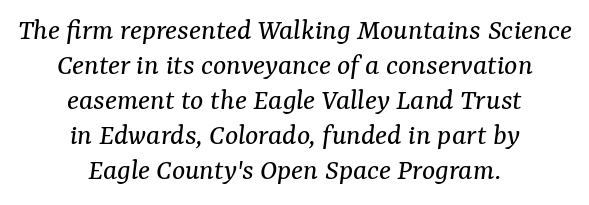
{"serif": "yes", "italic": "yes", "lean": "right", "slant_degrees": 7, "bold": "no", "weight": "regular", "width": "normal", "stroke_contrast": "medium", "x_height": "medium", "monospaced": "no", "underline": "no", "align": "center", "line_spacing": "tight", "line_spacing_ratio": 1.13, "letter_spacing": "normal", "letter_spacing_em": 0.0, "glyph_px": 31}
